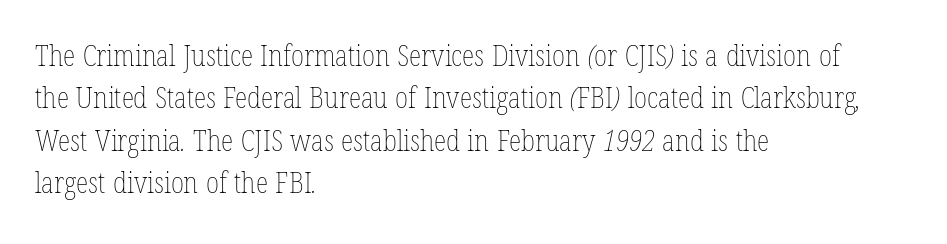
The image shows 29 px thin, condensed type; set left-aligned, normal line spacing (1.46x), normal letter spacing, not underlined; low stroke contrast and a medium x-height.
